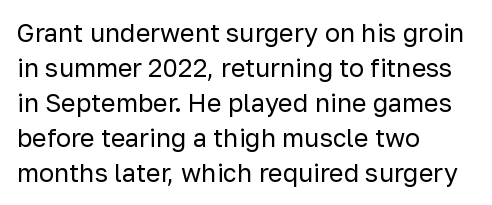
{"italic": "no", "bold": "no", "underline": "no", "align": "left", "line_spacing": "normal", "line_spacing_ratio": 1.4, "letter_spacing": "normal", "letter_spacing_em": 0.0, "glyph_px": 25}
